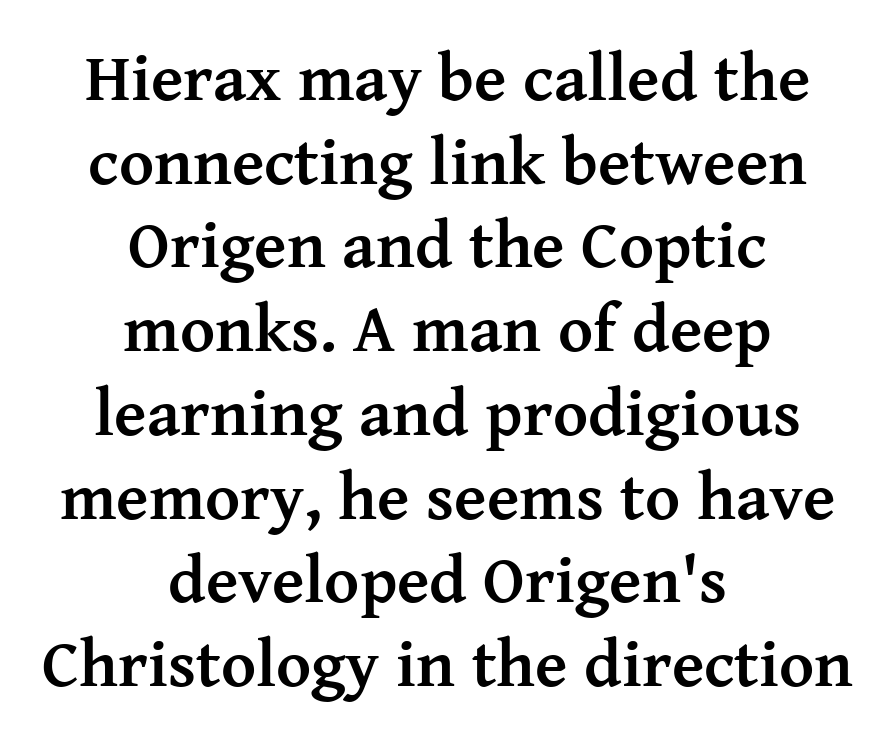
Q: Is the text bold? A: Yes.
Q: Is the text italic (slanted)? A: No, it is upright.
Q: Is the typeface a serif or a sans-serif typeface? A: Serif.
Q: Is the text underlined? A: No.
Q: How is the paragraph aligned? A: Centered.
Q: Is the spacing between letters normal or unusually wide? A: Normal.
Q: Is the spacing between lines tight, normal or loose? A: Normal.
Q: Width (condensed, normal, or wide)? A: Normal.
Q: Stroke contrast? A: Medium.
Q: x-height? A: Medium.
Q: Monospaced? A: No.
